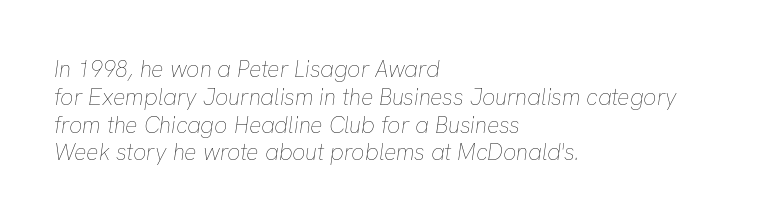
{"italic": "yes", "lean": "right", "slant_degrees": 8, "bold": "no", "underline": "no", "align": "left", "line_spacing_ratio": 1.21, "letter_spacing": "normal", "letter_spacing_em": 0.0, "glyph_px": 23}
